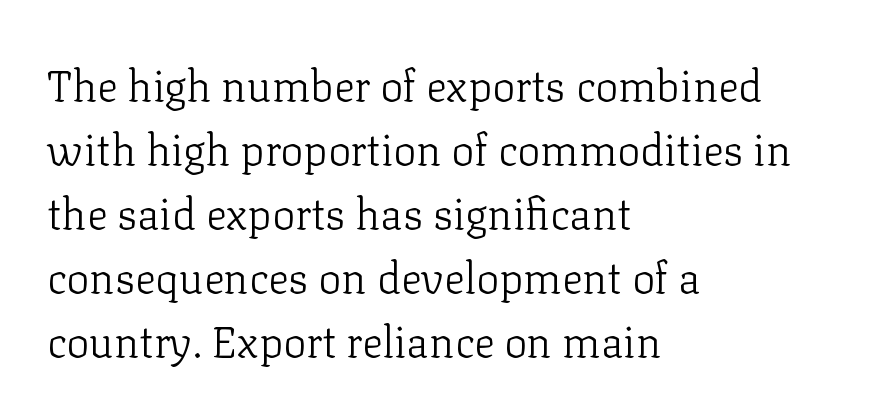
The image shows 43 px light serif type, upright; set left-aligned, normal line spacing (1.49x), normal letter spacing, not underlined; low stroke contrast and a medium x-height.
